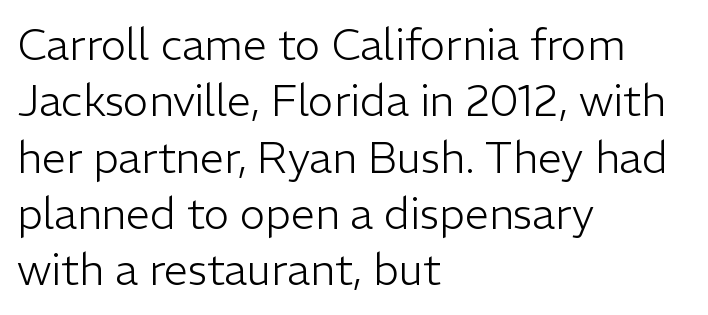
The image shows 43 px light sans-serif type, upright; set left-aligned, normal line spacing (1.31x), normal letter spacing, not underlined; low stroke contrast and a medium x-height.
